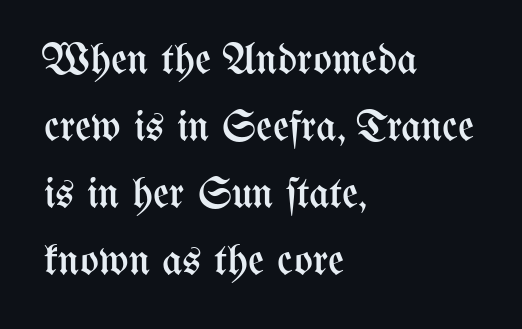
{"italic": "no", "bold": "no", "weight": "regular", "width": "condensed", "stroke_contrast": "medium", "x_height": "medium", "monospaced": "no", "underline": "no", "align": "left", "line_spacing": "normal", "line_spacing_ratio": 1.52, "letter_spacing": "normal", "letter_spacing_em": 0.0, "glyph_px": 44}
